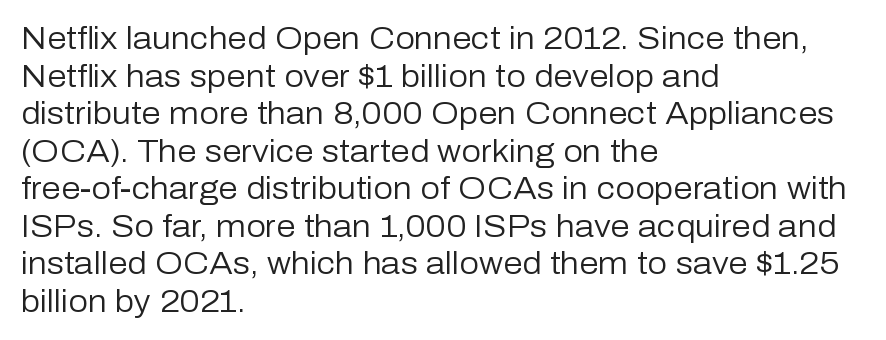
Q: Is the text bold? A: No.
Q: Is the text italic (slanted)? A: No, it is upright.
Q: Is the typeface a serif or a sans-serif typeface? A: Sans-serif.
Q: Is the text underlined? A: No.
Q: How is the paragraph aligned? A: Left-aligned.
Q: Is the spacing between letters normal or unusually wide? A: Normal.
Q: Width (condensed, normal, or wide)? A: Normal.
Q: Stroke contrast? A: Low.
Q: x-height? A: Medium.
Q: Monospaced? A: No.
